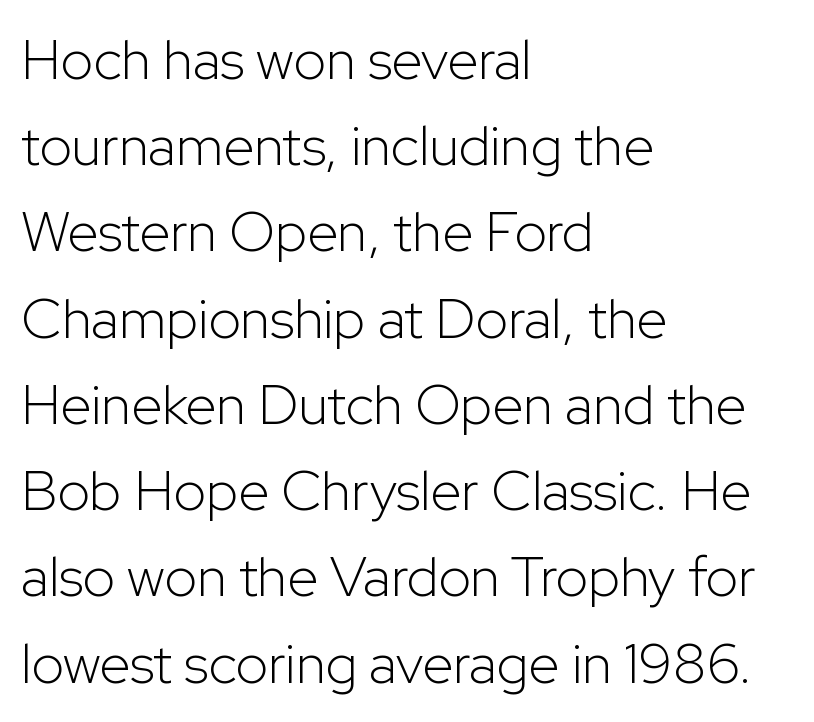
The image shows 56 px light sans-serif type, upright; set left-aligned, normal line spacing (1.54x), normal letter spacing, not underlined; low stroke contrast and a medium x-height.
